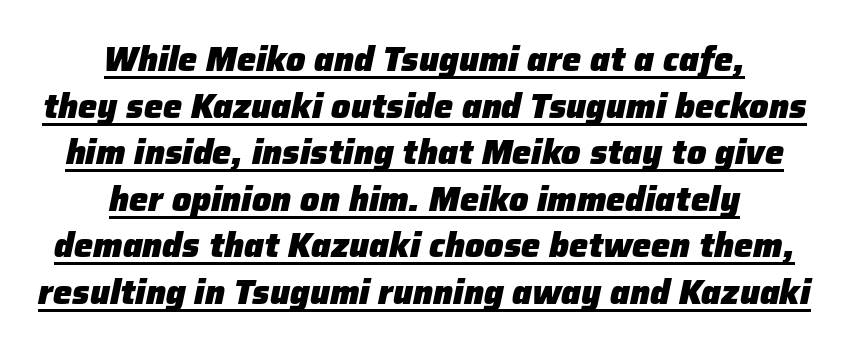
Q: Is the text bold? A: Yes.
Q: Is the text italic (slanted)? A: Yes, it leans right by about 12 degrees.
Q: Is the text underlined? A: Yes.
Q: How is the paragraph aligned? A: Centered.
Q: Is the spacing between letters normal or unusually wide? A: Normal.
Q: Is the spacing between lines tight, normal or loose? A: Normal.
Q: Width (condensed, normal, or wide)? A: Normal.
Q: Stroke contrast? A: Low.
Q: x-height? A: Medium.
Q: Monospaced? A: No.
